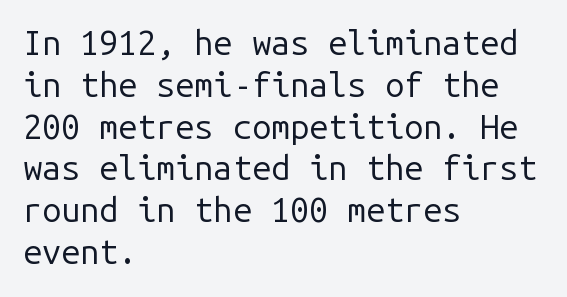
The image shows 34 px regular-weight sans-serif type, upright, monospaced; set left-aligned, line spacing 1.23x, normal letter spacing, not underlined; low stroke contrast and a medium x-height.
